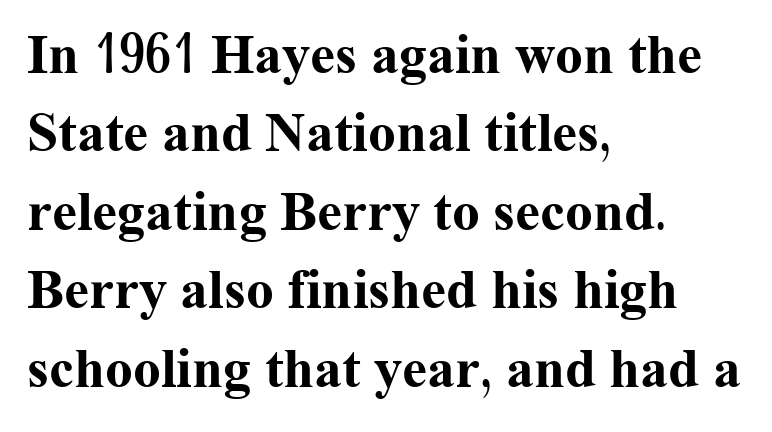
{"serif": "yes", "italic": "no", "bold": "yes", "weight": "bold", "width": "normal", "stroke_contrast": "medium", "x_height": "medium", "monospaced": "no", "underline": "no", "align": "left", "line_spacing": "normal", "line_spacing_ratio": 1.4, "letter_spacing": "normal", "letter_spacing_em": 0.0, "glyph_px": 56}
